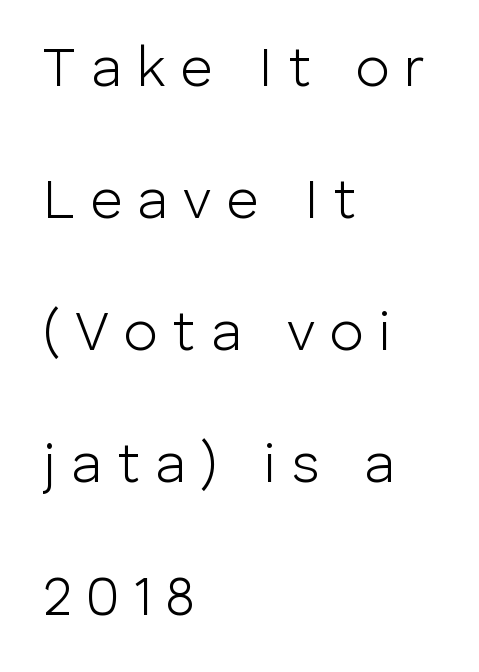
The image shows 56 px light sans-serif type, upright; set left-aligned, loose line spacing (2.36x), unusually wide letter spacing (+0.27 em), not underlined; low stroke contrast and a medium x-height.
